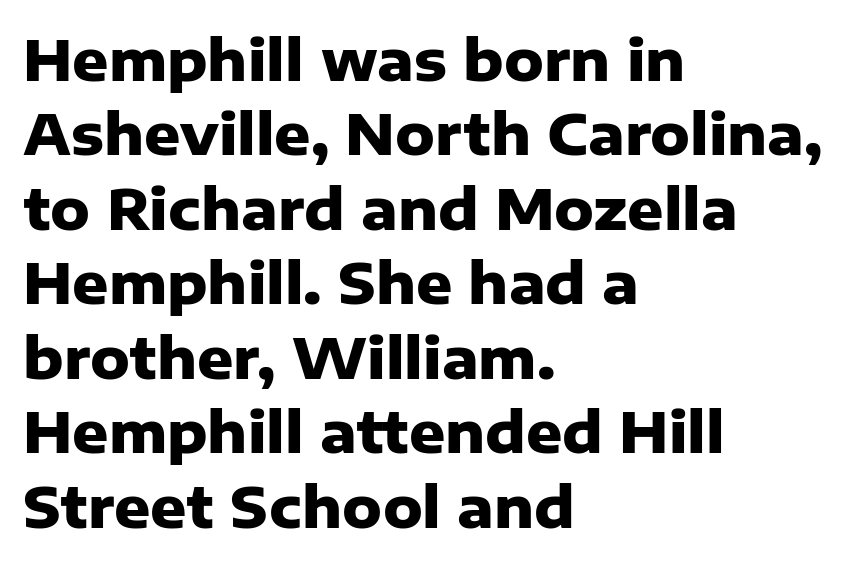
{"serif": "no", "italic": "no", "bold": "yes", "weight": "heavy", "width": "normal", "stroke_contrast": "low", "x_height": "medium", "monospaced": "no", "underline": "no", "align": "left", "line_spacing": "normal", "line_spacing_ratio": 1.33, "letter_spacing": "normal", "letter_spacing_em": 0.0, "glyph_px": 56}
